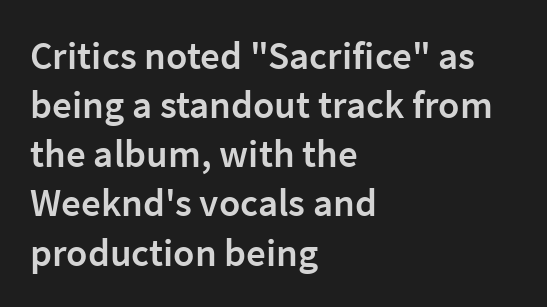
Q: Is the text bold? A: Semi-bold.
Q: Is the text italic (slanted)? A: No, it is upright.
Q: Is the typeface a serif or a sans-serif typeface? A: Sans-serif.
Q: Is the text underlined? A: No.
Q: How is the paragraph aligned? A: Left-aligned.
Q: Is the spacing between letters normal or unusually wide? A: Normal.
Q: Is the spacing between lines tight, normal or loose? A: Normal.
Q: Width (condensed, normal, or wide)? A: Normal.
Q: Stroke contrast? A: Low.
Q: x-height? A: Medium.
Q: Monospaced? A: No.
